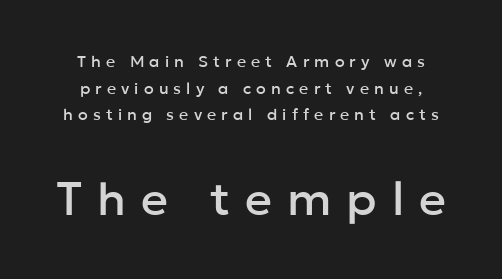
I'd call this a sans setting — the letters go barefoot. Tall strokes in this sample are plumb rather than angled. Compared with typical body copy, the letter spacing here is much looser. Is this a fixed-width face? No — the glyphs have proportional, varying widths.
